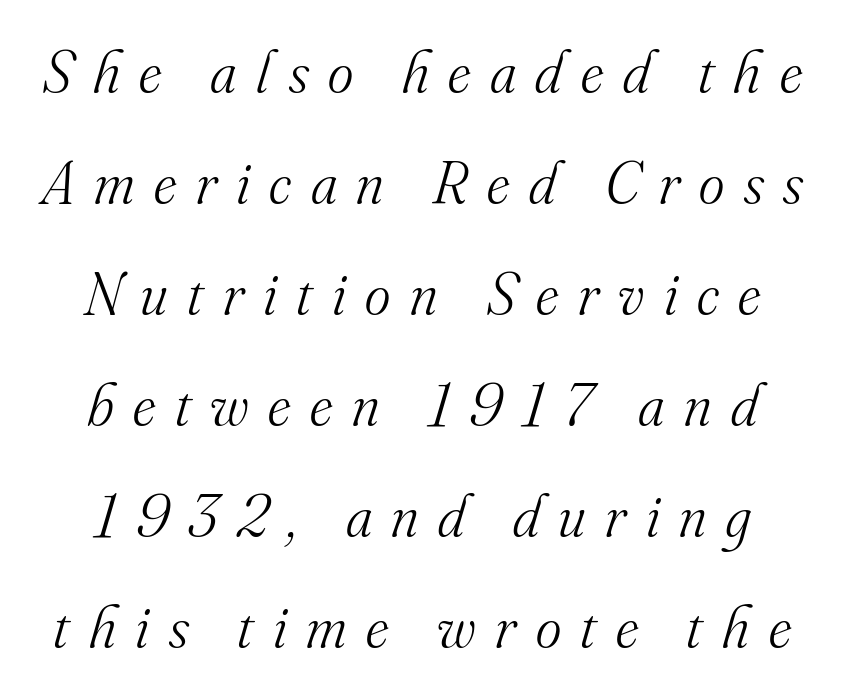
The image shows 61 px light serif type, italic (leaning right); set line spacing 1.82x, unusually wide letter spacing (+0.32 em), not underlined; medium stroke contrast and a small x-height.
